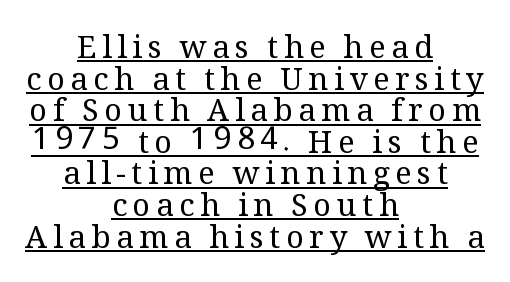
The image shows 31 px regular-weight serif type, upright; set centered, tight line spacing (1.02x), underlined; medium stroke contrast and a medium x-height.
